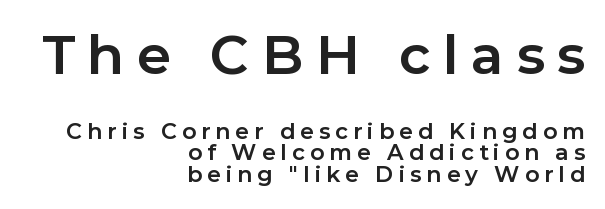
{"serif": "no", "italic": "no", "bold": "yes", "weight": "bold", "width": "normal", "stroke_contrast": "low", "x_height": "medium", "monospaced": "no", "underline": "no", "align": "right", "line_spacing": "tight", "line_spacing_ratio": 0.99, "letter_spacing": "wide", "letter_spacing_em": 0.23, "larger_block": "first", "size_ratio": 2.45, "glyph_px": 54}
